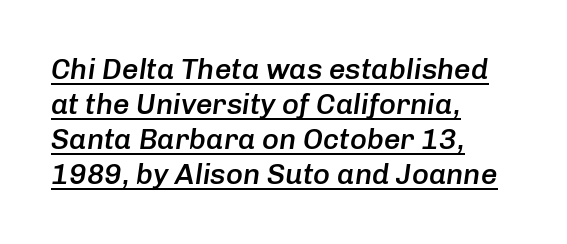
Q: Is the text bold? A: Semi-bold.
Q: Is the text italic (slanted)? A: Yes, it leans right by about 8 degrees.
Q: Is the text underlined? A: Yes.
Q: How is the paragraph aligned? A: Left-aligned.
Q: Is the spacing between letters normal or unusually wide? A: Normal.
Q: Width (condensed, normal, or wide)? A: Normal.
Q: Stroke contrast? A: Low.
Q: x-height? A: Medium.
Q: Monospaced? A: No.
